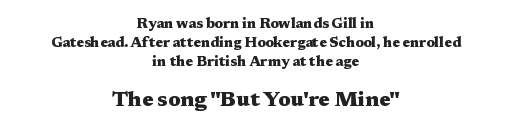
{"italic": "no", "bold": "yes", "underline": "no", "align": "center", "line_spacing": "normal", "line_spacing_ratio": 1.35, "letter_spacing": "normal", "letter_spacing_em": 0.0, "larger_block": "second", "size_ratio": 1.5, "glyph_px": 21}
